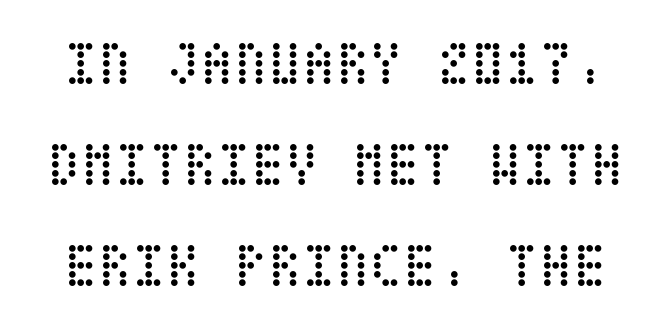
Q: Is the text bold? A: No.
Q: Is the text italic (slanted)? A: No, it is upright.
Q: Is the text underlined? A: No.
Q: Is the spacing between letters normal or unusually wide? A: Normal.
Q: Is the spacing between lines tight, normal or loose? A: Normal.
Q: Width (condensed, normal, or wide)? A: Condensed.
Q: Stroke contrast? A: Low.
Q: x-height? A: Large.
